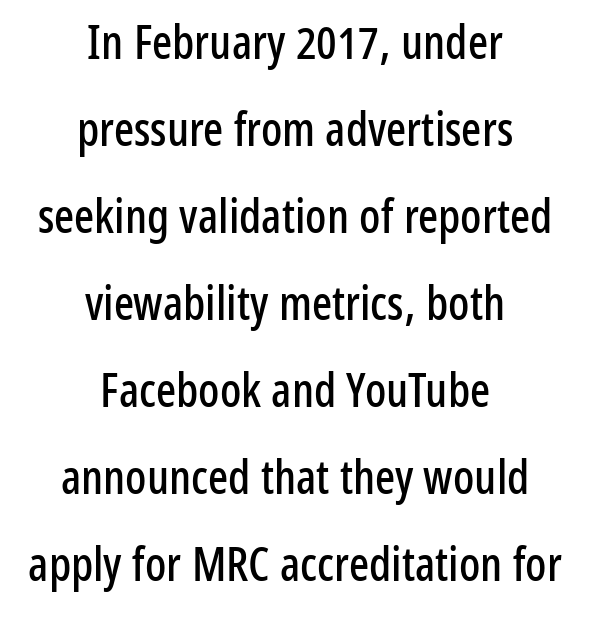
{"serif": "no", "italic": "no", "width": "condensed", "stroke_contrast": "low", "x_height": "medium", "monospaced": "no", "underline": "no", "align": "center", "line_spacing_ratio": 1.85, "letter_spacing": "normal", "letter_spacing_em": 0.0, "glyph_px": 47}
